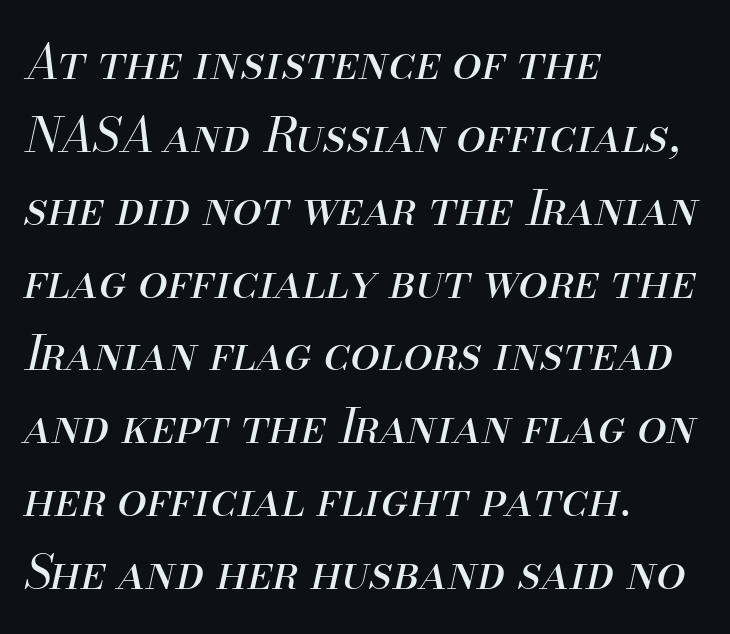
Q: Is the text bold? A: No.
Q: Is the text italic (slanted)? A: Yes, it leans right by about 13 degrees.
Q: Is the text underlined? A: No.
Q: How is the paragraph aligned? A: Left-aligned.
Q: Is the spacing between letters normal or unusually wide? A: Normal.
Q: Is the spacing between lines tight, normal or loose? A: Normal.
Q: Width (condensed, normal, or wide)? A: Normal.
Q: Stroke contrast? A: Medium.
Q: x-height? A: Small.
Q: Monospaced? A: No.
